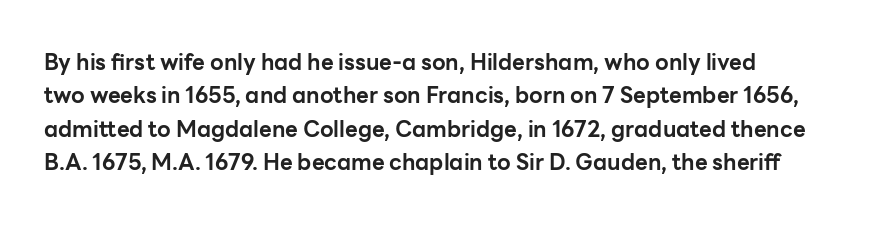
The image shows 22 px bold type, upright; set left-aligned, normal line spacing (1.52x), normal letter spacing, not underlined.
